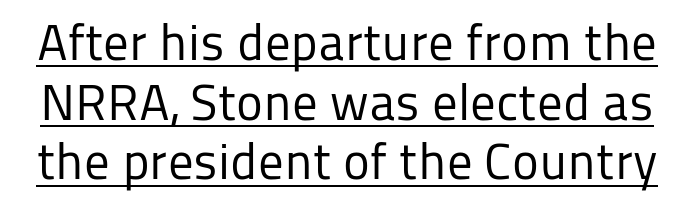
Every word sits above its own underline. In terms of posture, this sample is upright. The letterforms sit at book weight or below. The tracking reads as untouched default to a designer's eye.
